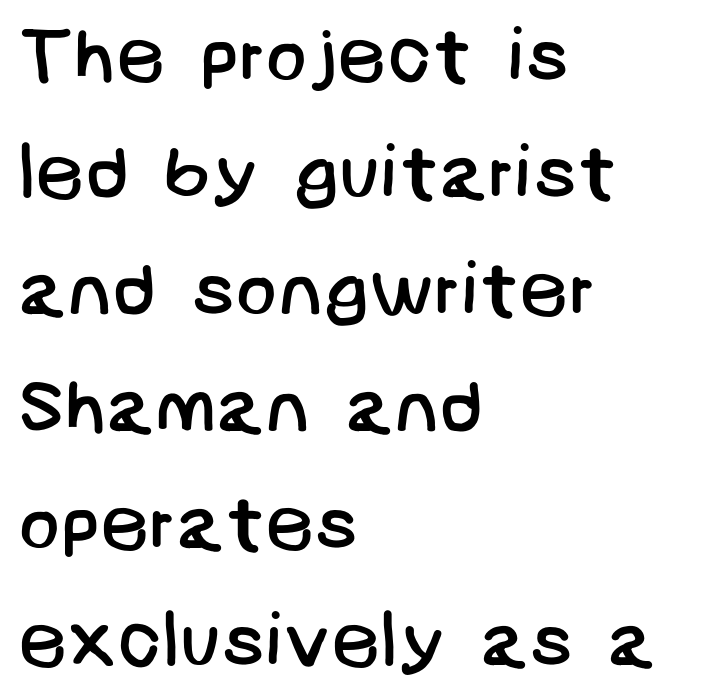
Descenders are the only things crossing below the line. The vertical gap from one line to the next is medium. These lines are composed in type without serifs. The weight would be labelled regular, book, light, or lighter still. Layout note: lines flush left.
